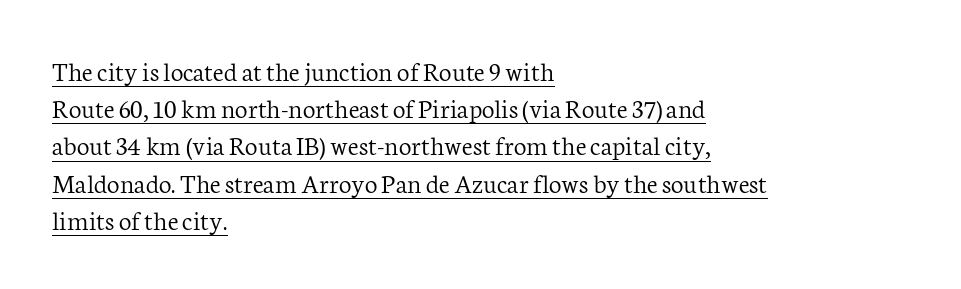
The passage shown has conventional tracking throughout. Notice how the stems are strictly vertical — no italics here. Weight: regular or lighter. The block of text has a typical density, with ordinary space between rows. The rendering uses natural spacing where letterforms have individual widths. A rule runs beneath these lines of type.
